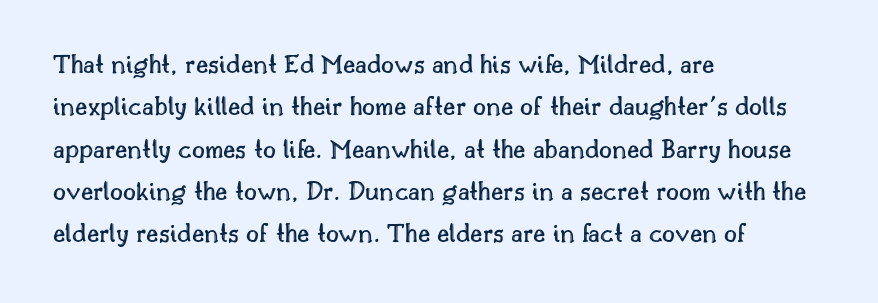
{"italic": "no", "width": "normal", "x_height": "small", "monospaced": "no", "underline": "no", "align": "left", "line_spacing": "normal", "line_spacing_ratio": 1.51, "letter_spacing": "normal", "letter_spacing_em": 0.0, "glyph_px": 28}
